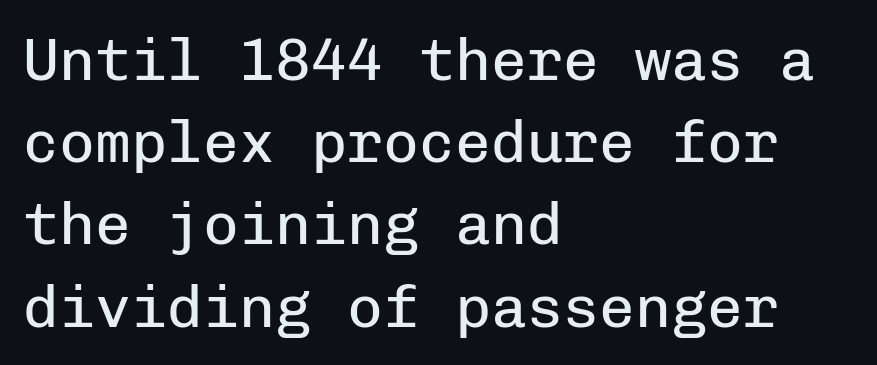
The image shows 60 px regular-weight sans-serif type, upright, monospaced; set left-aligned, normal line spacing (1.37x), normal letter spacing, not underlined; low stroke contrast and a medium x-height.
